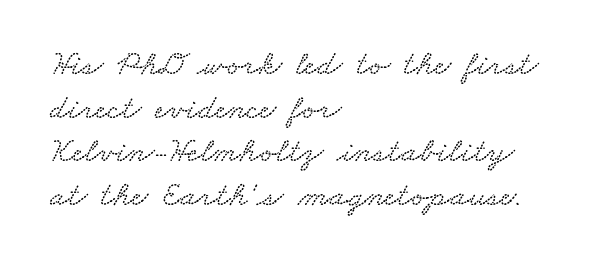
{"width": "wide", "stroke_contrast": "low", "x_height": "small", "monospaced": "no", "underline": "no", "align": "left", "line_spacing": "normal", "line_spacing_ratio": 1.25, "letter_spacing": "normal", "letter_spacing_em": 0.0, "glyph_px": 35}
